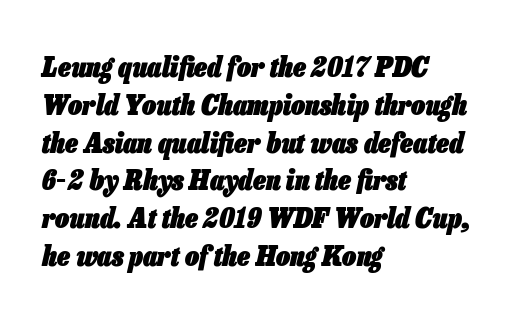
Q: Is the text bold? A: Yes.
Q: Is the text italic (slanted)? A: Yes, it leans right by about 13 degrees.
Q: Is the text underlined? A: No.
Q: How is the paragraph aligned? A: Left-aligned.
Q: Is the spacing between letters normal or unusually wide? A: Normal.
Q: Is the spacing between lines tight, normal or loose? A: Normal.
Q: Width (condensed, normal, or wide)? A: Condensed.
Q: Stroke contrast? A: Low.
Q: x-height? A: Medium.
Q: Monospaced? A: No.
